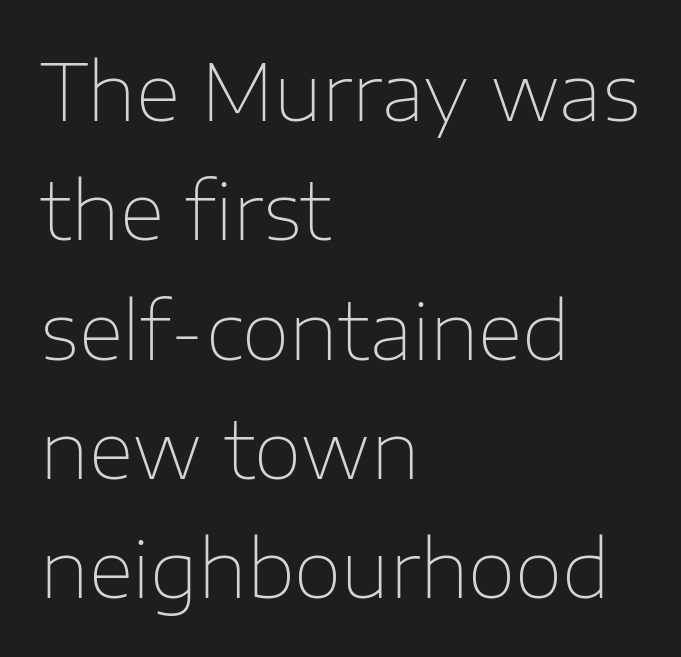
{"serif": "no", "italic": "no", "bold": "no", "weight": "thin", "width": "normal", "stroke_contrast": "low", "x_height": "medium", "monospaced": "no", "underline": "no", "align": "left", "line_spacing": "normal", "line_spacing_ratio": 1.53, "letter_spacing": "normal", "letter_spacing_em": 0.0, "glyph_px": 78}
